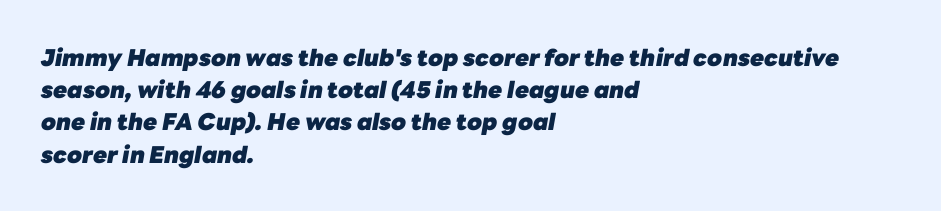
{"italic": "yes", "lean": "right", "slant_degrees": 10, "bold": "yes", "underline": "no", "align": "left", "line_spacing": "normal", "line_spacing_ratio": 1.4, "letter_spacing": "normal", "letter_spacing_em": 0.0, "glyph_px": 23}
